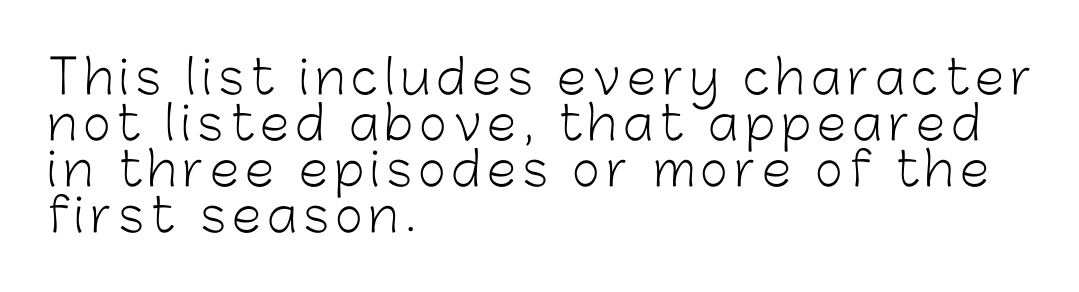
Q: Is the text bold? A: No.
Q: Is the text italic (slanted)? A: No, it is upright.
Q: Is the typeface a serif or a sans-serif typeface? A: Sans-serif.
Q: Is the text underlined? A: No.
Q: How is the paragraph aligned? A: Left-aligned.
Q: Is the spacing between lines tight, normal or loose? A: Tight.
Q: Width (condensed, normal, or wide)? A: Normal.
Q: Stroke contrast? A: Low.
Q: x-height? A: Medium.
Q: Monospaced? A: No.
